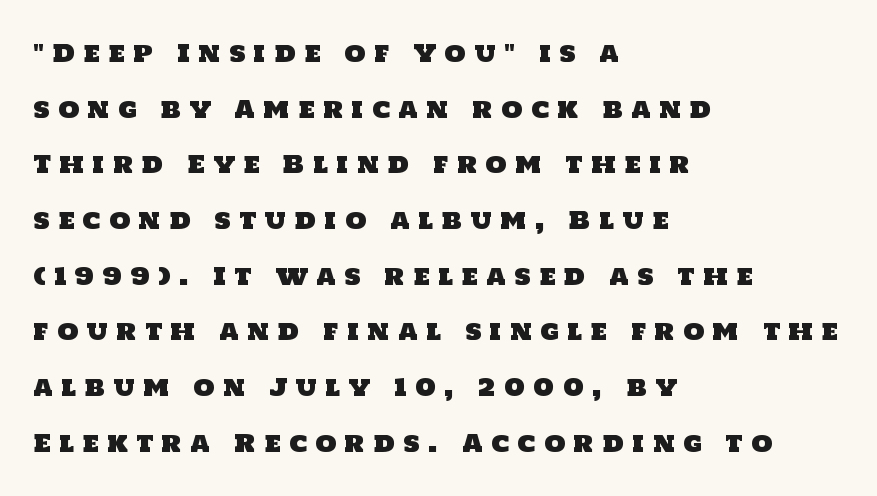
Q: Is the text underlined? A: No.
Q: How is the paragraph aligned? A: Left-aligned.
Q: Is the spacing between letters normal or unusually wide? A: Unusually wide.
Q: Is the spacing between lines tight, normal or loose? A: Loose.
